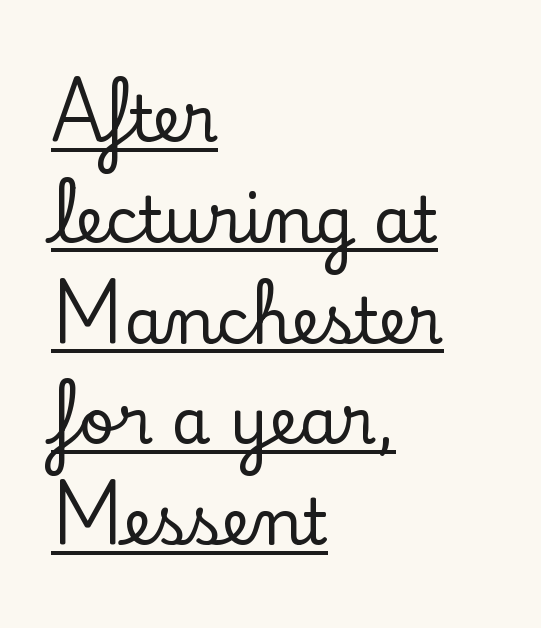
{"italic": "no", "width": "normal", "stroke_contrast": "low", "x_height": "small", "monospaced": "no", "underline": "yes", "align": "left", "line_spacing": "normal", "line_spacing_ratio": 1.6, "letter_spacing": "normal", "letter_spacing_em": 0.0, "glyph_px": 63}
